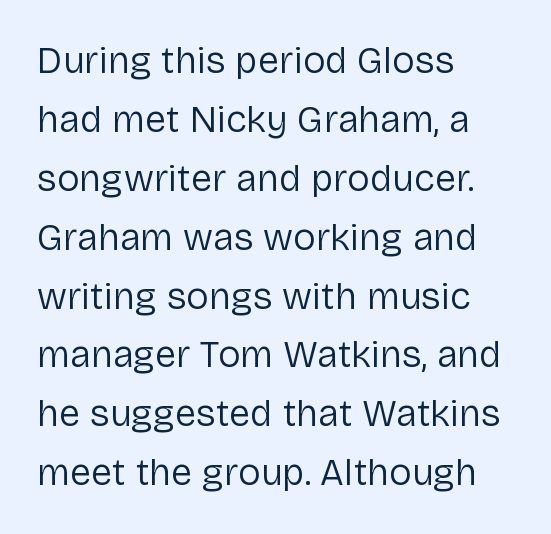
The image shows 38 px regular-weight sans-serif type, upright; set left-aligned, normal line spacing (1.55x), normal letter spacing, not underlined; low stroke contrast and a medium x-height.
